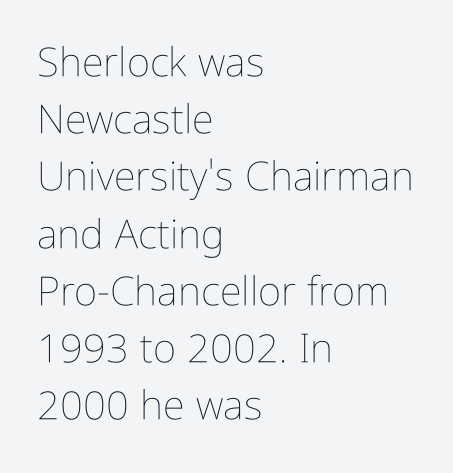
Q: Is the text bold? A: No.
Q: Is the text italic (slanted)? A: No, it is upright.
Q: Is the text underlined? A: No.
Q: How is the paragraph aligned? A: Left-aligned.
Q: Is the spacing between letters normal or unusually wide? A: Normal.
Q: Is the spacing between lines tight, normal or loose? A: Normal.
Q: Width (condensed, normal, or wide)? A: Condensed.
Q: Stroke contrast? A: Low.
Q: x-height? A: Medium.
Q: Monospaced? A: No.
